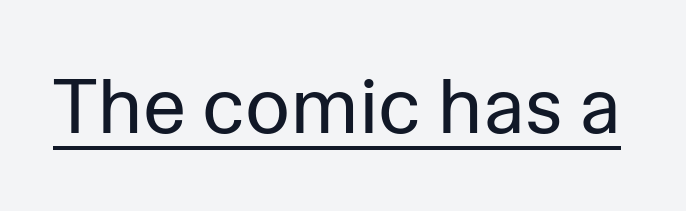
Q: Is the text bold? A: No.
Q: Is the text italic (slanted)? A: No, it is upright.
Q: Is the typeface a serif or a sans-serif typeface? A: Sans-serif.
Q: Is the text underlined? A: Yes.
Q: Is the spacing between letters normal or unusually wide? A: Normal.
Q: Width (condensed, normal, or wide)? A: Normal.
Q: Stroke contrast? A: Low.
Q: x-height? A: Medium.
Q: Monospaced? A: No.
